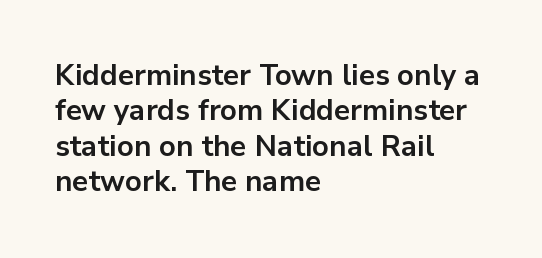
The image shows 29 px bold sans-serif type, upright; set left-aligned, line spacing 1.22x, normal letter spacing, not underlined; low stroke contrast and a medium x-height.
